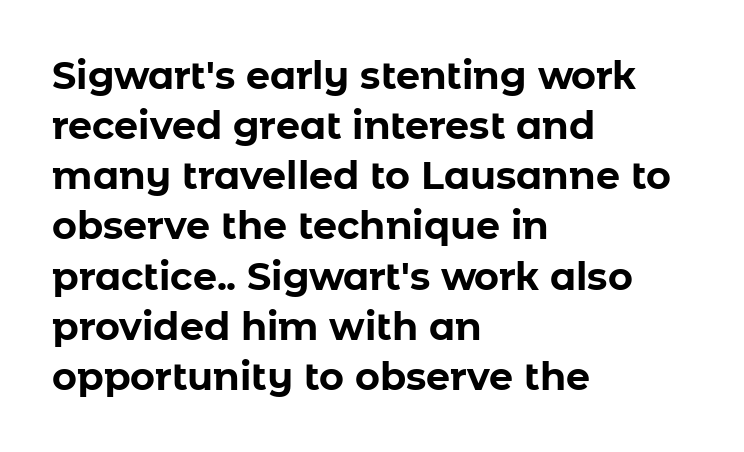
The image shows 38 px bold sans-serif type, upright; set left-aligned, normal line spacing (1.32x), normal letter spacing, not underlined; low stroke contrast and a medium x-height.
